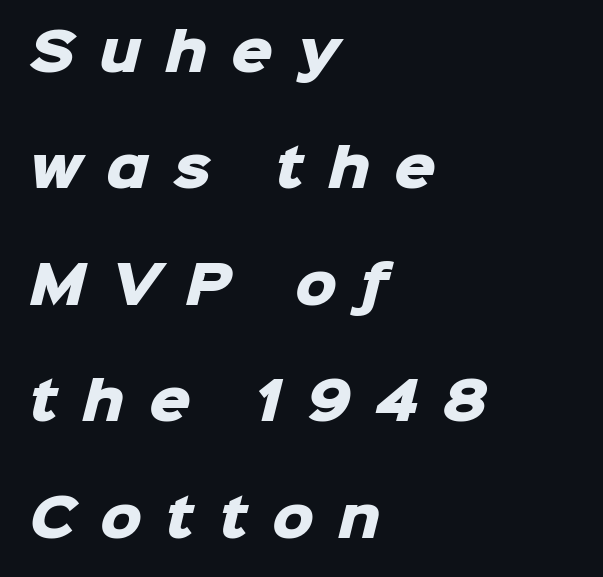
{"serif": "no", "bold": "yes", "weight": "heavy", "width": "normal", "stroke_contrast": "low", "x_height": "medium", "monospaced": "no", "underline": "no", "align": "left", "line_spacing": "loose", "line_spacing_ratio": 2.24, "letter_spacing": "wide", "letter_spacing_em": 0.46, "glyph_px": 52}
